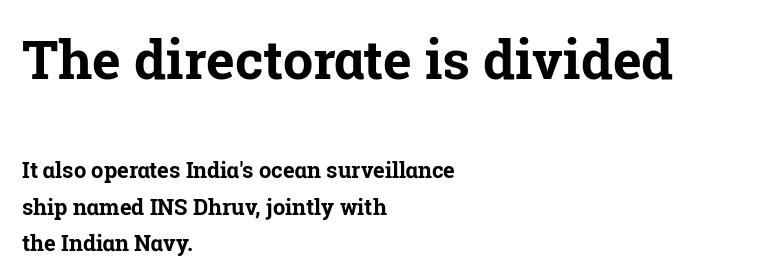
Q: Is the text bold? A: Yes.
Q: Is the text italic (slanted)? A: No, it is upright.
Q: Is the typeface a serif or a sans-serif typeface? A: Serif.
Q: Is the text underlined? A: No.
Q: How is the paragraph aligned? A: Left-aligned.
Q: Is the spacing between letters normal or unusually wide? A: Normal.
Q: Is the spacing between lines tight, normal or loose? A: Normal.
Q: Which block of text is set in a larger size, the first (top) or the second (bottom)? A: The first (top) one.
Q: Width (condensed, normal, or wide)? A: Normal.
Q: Stroke contrast? A: Low.
Q: x-height? A: Medium.
Q: Monospaced? A: No.
